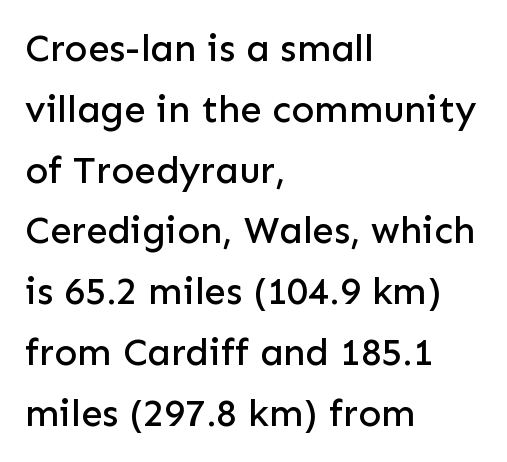
Q: Is the text italic (slanted)? A: No, it is upright.
Q: Is the typeface a serif or a sans-serif typeface? A: Sans-serif.
Q: Is the text underlined? A: No.
Q: How is the paragraph aligned? A: Left-aligned.
Q: Is the spacing between letters normal or unusually wide? A: Normal.
Q: Is the spacing between lines tight, normal or loose? A: Normal.
Q: Width (condensed, normal, or wide)? A: Normal.
Q: Stroke contrast? A: Low.
Q: x-height? A: Medium.
Q: Monospaced? A: No.
